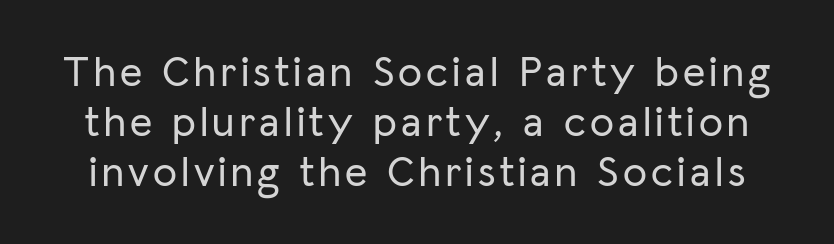
{"serif": "no", "italic": "no", "width": "normal", "stroke_contrast": "low", "x_height": "medium", "monospaced": "no", "underline": "no", "line_spacing_ratio": 1.16, "glyph_px": 43}
